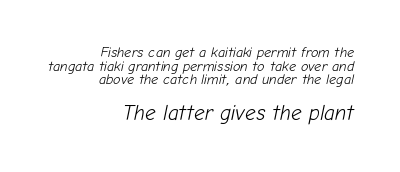
Q: Is the text bold? A: No.
Q: Is the text italic (slanted)? A: Yes, it leans right by about 12 degrees.
Q: Is the text underlined? A: No.
Q: How is the paragraph aligned? A: Right-aligned.
Q: Is the spacing between letters normal or unusually wide? A: Normal.
Q: Is the spacing between lines tight, normal or loose? A: Tight.
Q: Which block of text is set in a larger size, the first (top) or the second (bottom)? A: The second (bottom) one.
